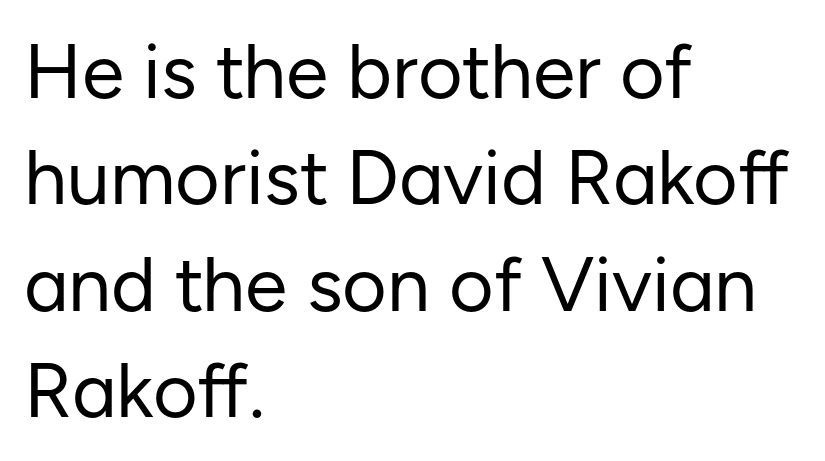
The image shows 77 px regular-weight sans-serif type, upright; set left-aligned, normal line spacing (1.38x), normal letter spacing, not underlined; low stroke contrast and a medium x-height.
